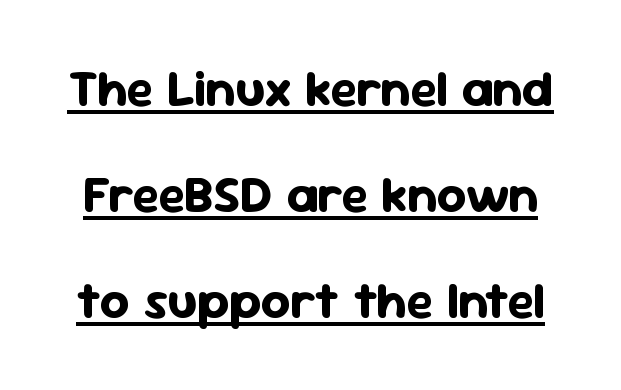
Stroke terminals: plain, sans-serif. What's the leading like? Stretched, with rows far apart. Spacing verdict: proportional, widths tailored to each character. Tall strokes in this sample are plumb rather than angled. A rule runs beneath these lines of type.
